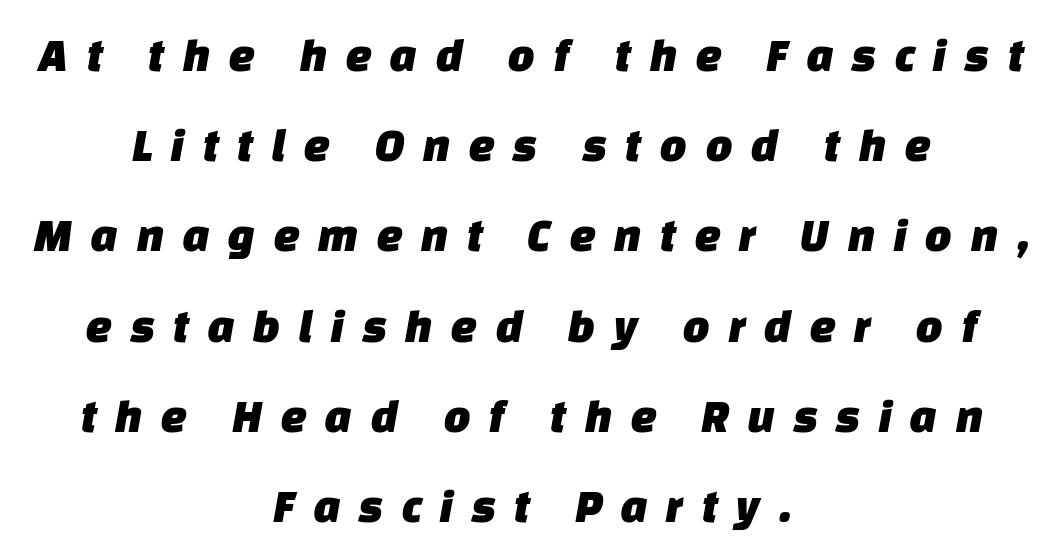
The image shows 48 px sans-serif type; set centered, line spacing 1.88x, unusually wide letter spacing (+0.36 em), not underlined; low stroke contrast and a large x-height.
